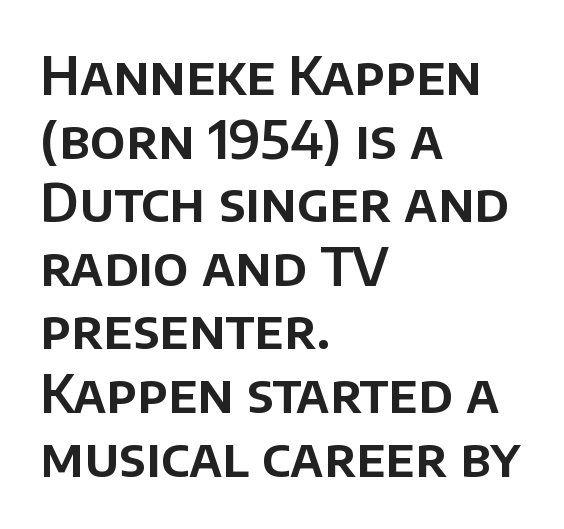
Note the varied advance widths — an 'i' is clearly narrower than an 'm'. Nothing unusual about the tracking: characters are spaced as the font intends. Italic: no, the glyphs are upright roman. Alignment: flush left. The type family on display is of the sans-serif kind.
